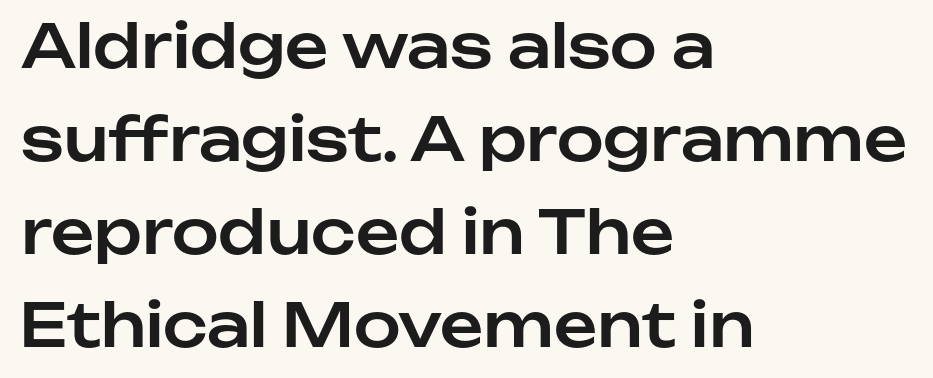
The designer went with a sans here, leaving each stem footless. Line beginnings align vertically; line endings do not. Every character sits straight up, as roman type does. This sample keeps an unexceptional amount of space between lines.
